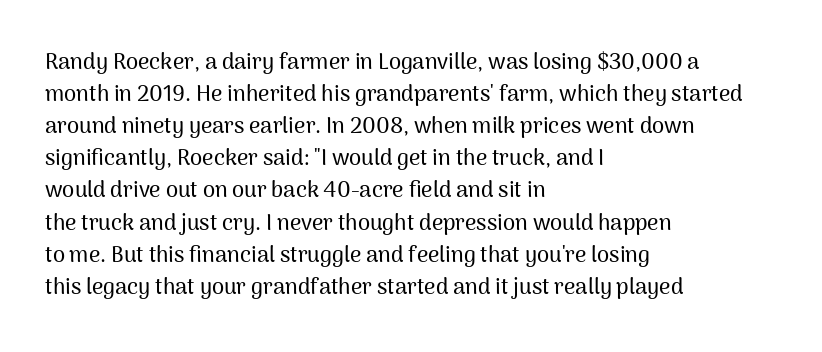
These lines were composed using upright roman letters. If you drew a ruler down the left edge, every line would touch it. In terms of leading, this rendering sits right in the middle. These lines keep a tight, regular rhythm from letter to letter. The glyphs are unaccompanied by any horizontal stroke below them.
